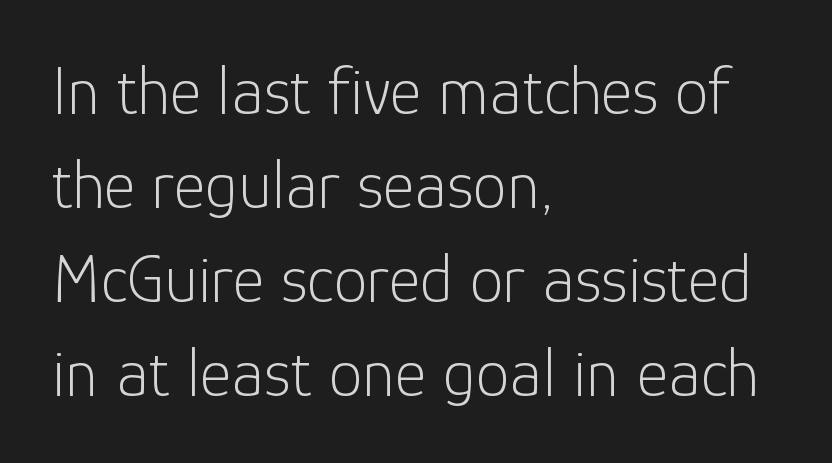
Nobody touched the tracking dial on this one. Letters rest on an invisible, unmarked baseline. The rag falls on the right side of this text block. Whoever set this chose a conventional vertical rhythm.
